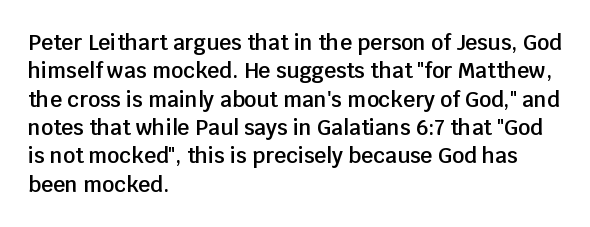
The lines are quadded left. Quick note: not italic, upright. Heft: intermediate — a semibold. Letter spacing: default. Each row of text sits above clean, open space.
